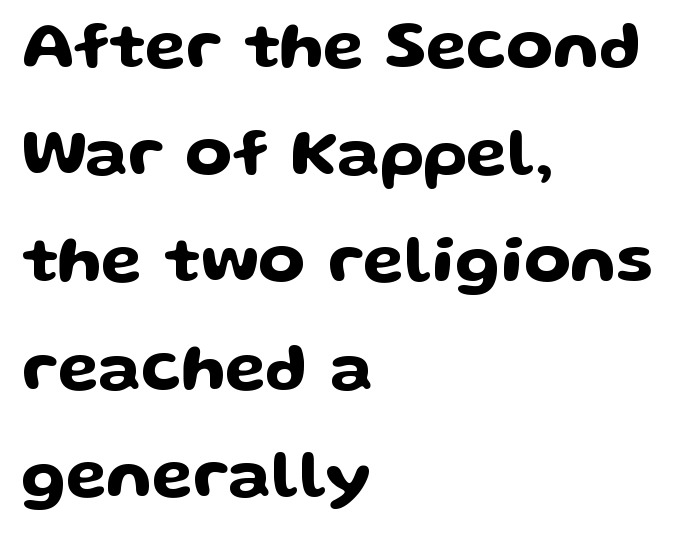
The image shows 67 px wide sans-serif type, upright; set left-aligned, normal line spacing (1.6x), normal letter spacing, not underlined; low stroke contrast and a medium x-height.
